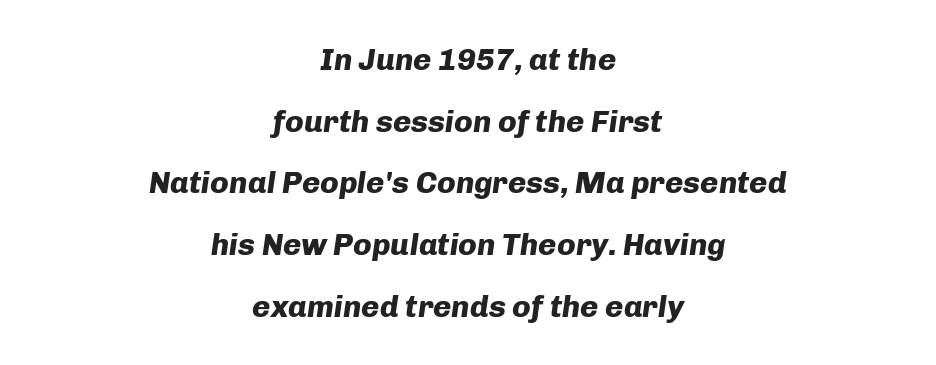
Rule under the text: the space is simply empty. Rows of type keep a wide berth in the vertical direction. The glyphs have the mass of a bold cut. The letters advance in unequal steps, a hallmark of proportional type. The rag falls on both sides of this text block equally.
